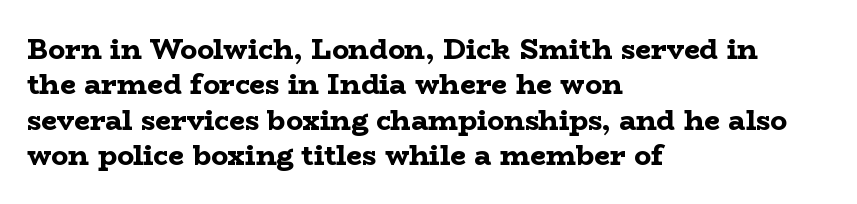
The image shows 28 px bold, wide serif type, upright; set left-aligned, normal line spacing (1.26x), normal letter spacing, not underlined; low stroke contrast and a medium x-height.
